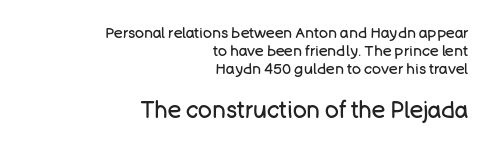
The strokes are not fattened; the text isn't bold. Honestly, the letter spacing is just normal — you wouldn't notice it. Quick note: underline off. The composition opens small and finishes big.
